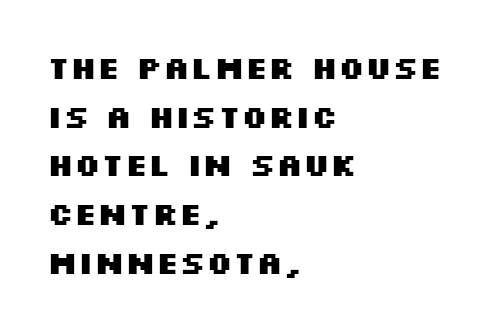
Here the designer chose a conventional face with non-uniform glyph widths. Has an underline been added? It has not. Baseline-to-baseline distance is the conventional proportion of letter height. Layout note: lines flush left. A typesetter would call this zero additional tracking. Upright lettering throughout.
